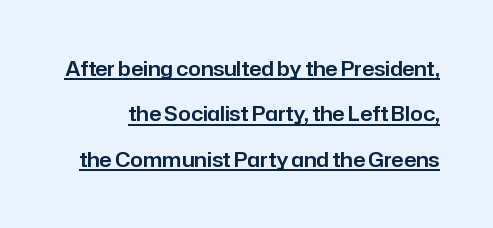
The image shows 20 px text type, upright; set loose line spacing (2.27x), normal letter spacing, underlined.
